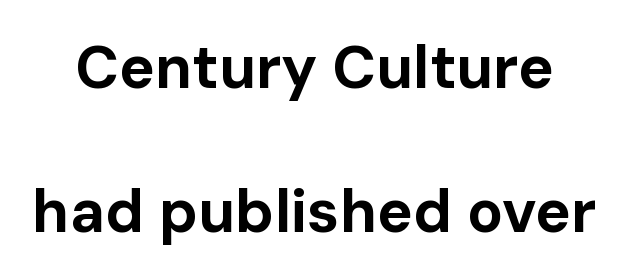
In terms of weight, the rendering is a true, heavy bold. This sample uses plain, unmodified letter spacing. Beneath every word, the page is bare. It's the straight-up-and-down kind of type. Is this a sans? Yes — the strokes have no serifs. Do the characters align in a grid? No, the font is proportional.
